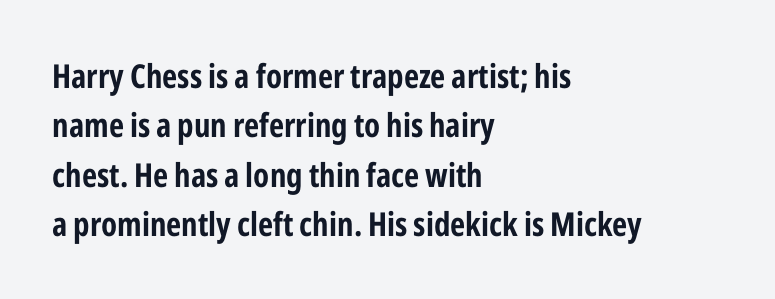
{"serif": "no", "italic": "no", "bold": "yes", "weight": "bold", "width": "condensed", "stroke_contrast": "low", "x_height": "medium", "monospaced": "no", "underline": "no", "align": "left", "line_spacing": "normal", "line_spacing_ratio": 1.5, "letter_spacing": "normal", "letter_spacing_em": 0.0, "glyph_px": 33}
